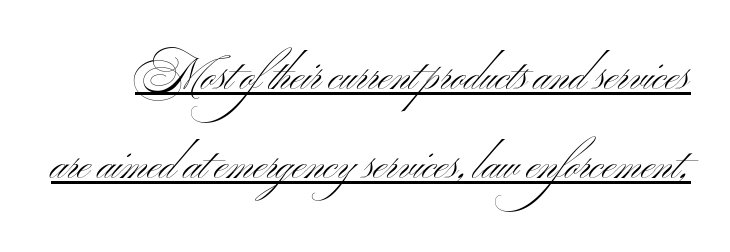
Q: Is the text bold? A: No.
Q: Is the text italic (slanted)? A: Yes.
Q: Is the typeface a serif or a sans-serif typeface? A: Sans-serif.
Q: Is the text underlined? A: Yes.
Q: Is the spacing between letters normal or unusually wide? A: Normal.
Q: Is the spacing between lines tight, normal or loose? A: Loose.
Q: Width (condensed, normal, or wide)? A: Wide.
Q: Stroke contrast? A: Medium.
Q: x-height? A: Small.
Q: Monospaced? A: No.
